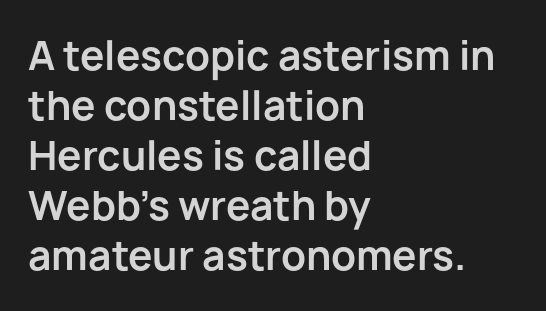
Q: Is the text bold? A: Yes.
Q: Is the text italic (slanted)? A: No, it is upright.
Q: Is the typeface a serif or a sans-serif typeface? A: Sans-serif.
Q: Is the text underlined? A: No.
Q: How is the paragraph aligned? A: Left-aligned.
Q: Is the spacing between letters normal or unusually wide? A: Normal.
Q: Is the spacing between lines tight, normal or loose? A: Normal.
Q: Width (condensed, normal, or wide)? A: Normal.
Q: Stroke contrast? A: Low.
Q: x-height? A: Medium.
Q: Monospaced? A: No.
